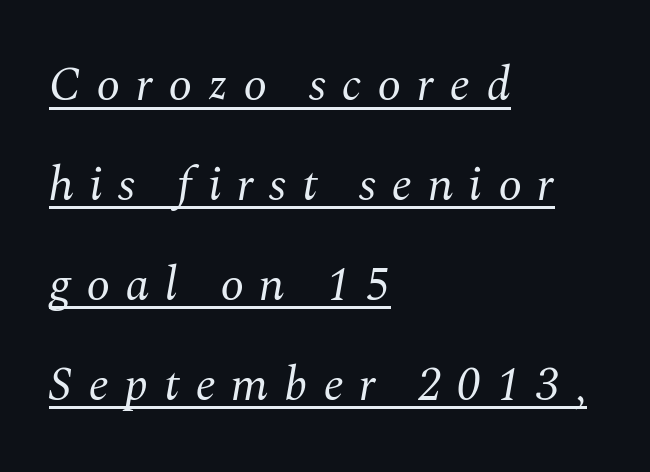
The image shows 48 px regular-weight serif type, italic (leaning right); set left-aligned, loose line spacing (2.08x), unusually wide letter spacing (+0.32 em), underlined; medium stroke contrast and a medium x-height.
